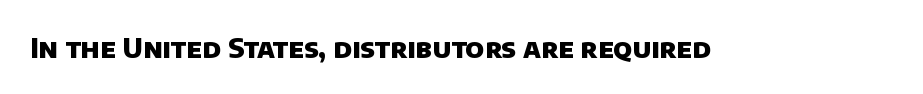
The image shows 27 px bold type; set normal letter spacing, not underlined.
